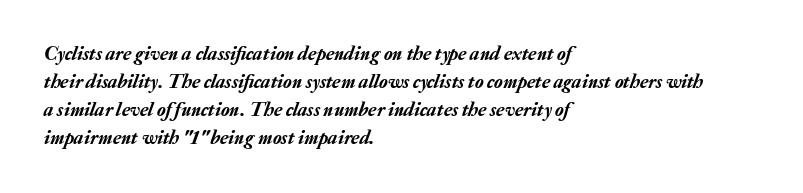
{"italic": "yes", "lean": "right", "slant_degrees": 20, "underline": "no", "align": "left", "line_spacing": "normal", "line_spacing_ratio": 1.4, "letter_spacing": "normal", "letter_spacing_em": 0.0, "glyph_px": 20}
